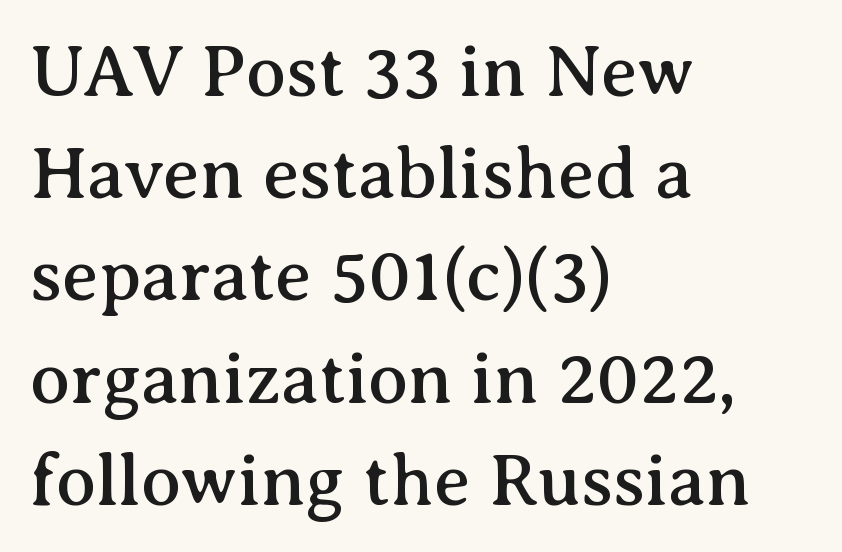
You could call the tracking neutral — neither tight nor loose. Any mark beneath the type? The region is blank. These lines are set flush left with a ragged right edge. Does the type have serifs? Yes, each stem ends in a small foot. Do the characters align in a grid? No, the font is proportional.
